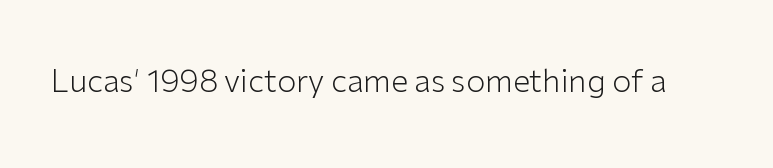
{"serif": "no", "italic": "no", "bold": "no", "weight": "light", "width": "normal", "stroke_contrast": "low", "x_height": "medium", "monospaced": "no", "underline": "no", "letter_spacing": "normal", "letter_spacing_em": 0.0, "glyph_px": 31}
